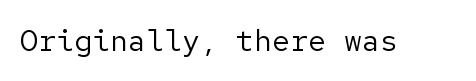
Check under the words: just untouched page. To sum up the face: it is a sans, with no serifs. Weight: regular or lighter. Does extra space separate the letters? No, they use regular spacing.
